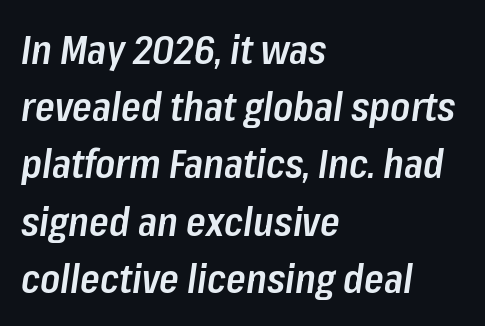
The image shows 40 px semibold, condensed type, italic (leaning right); set left-aligned, normal line spacing (1.43x), normal letter spacing, not underlined; low stroke contrast and a medium x-height.
